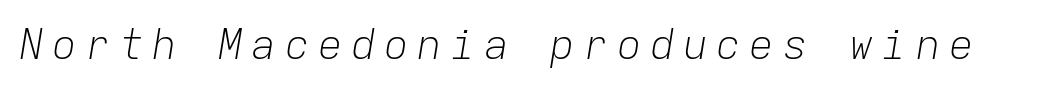
{"italic": "yes", "lean": "right", "slant_degrees": 9, "bold": "no", "weight": "light", "width": "normal", "stroke_contrast": "low", "x_height": "medium", "monospaced": "yes", "underline": "no", "letter_spacing": "wide", "letter_spacing_em": 0.21, "glyph_px": 41}
